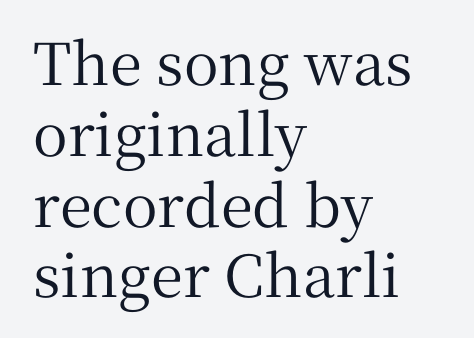
Q: Is the text italic (slanted)? A: No, it is upright.
Q: Is the typeface a serif or a sans-serif typeface? A: Serif.
Q: Is the text underlined? A: No.
Q: How is the paragraph aligned? A: Left-aligned.
Q: Is the spacing between letters normal or unusually wide? A: Normal.
Q: Width (condensed, normal, or wide)? A: Normal.
Q: Stroke contrast? A: Medium.
Q: x-height? A: Medium.
Q: Monospaced? A: No.
